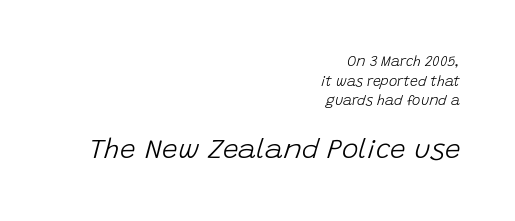
Q: Is the text bold? A: No.
Q: Is the text italic (slanted)? A: Yes, it leans right by about 15 degrees.
Q: Is the text underlined? A: No.
Q: How is the paragraph aligned? A: Right-aligned.
Q: Is the spacing between letters normal or unusually wide? A: Normal.
Q: Is the spacing between lines tight, normal or loose? A: Normal.
Q: Which block of text is set in a larger size, the first (top) or the second (bottom)? A: The second (bottom) one.
Q: Width (condensed, normal, or wide)? A: Normal.
Q: Stroke contrast? A: Low.
Q: x-height? A: Large.
Q: Monospaced? A: No.
